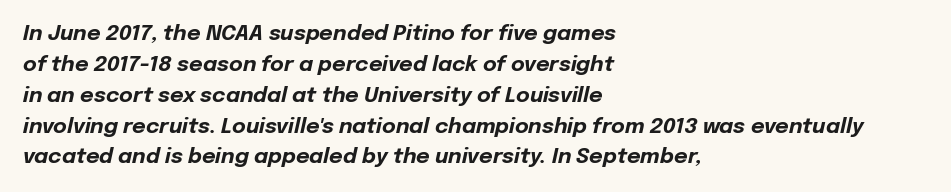
{"italic": "yes", "lean": "right", "slant_degrees": 12, "bold": "yes", "underline": "no", "align": "left", "line_spacing": "normal", "line_spacing_ratio": 1.47, "letter_spacing": "normal", "letter_spacing_em": 0.0, "glyph_px": 21}
